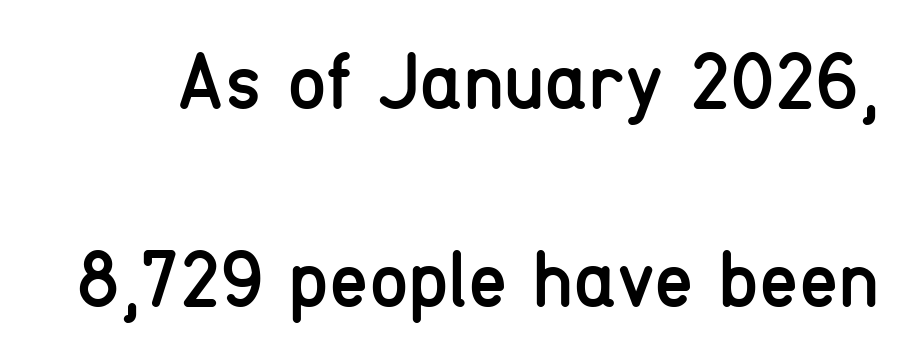
The image shows 80 px regular-weight, condensed sans-serif type, upright; set loose line spacing (2.47x), normal letter spacing, not underlined; low stroke contrast and a medium x-height.
